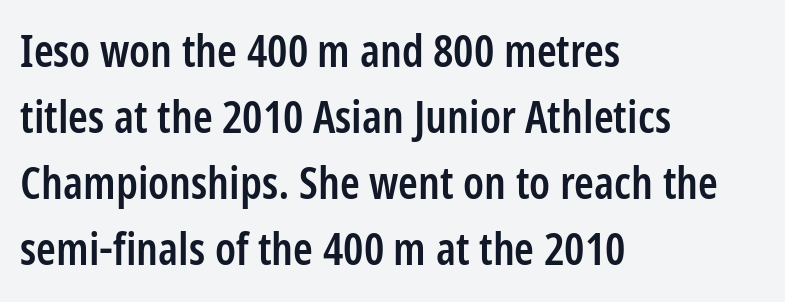
{"serif": "no", "italic": "no", "bold": "semi", "weight": "semibold", "width": "condensed", "stroke_contrast": "low", "x_height": "medium", "monospaced": "no", "underline": "no", "align": "left", "line_spacing": "normal", "line_spacing_ratio": 1.47, "letter_spacing": "normal", "letter_spacing_em": 0.0, "glyph_px": 45}
